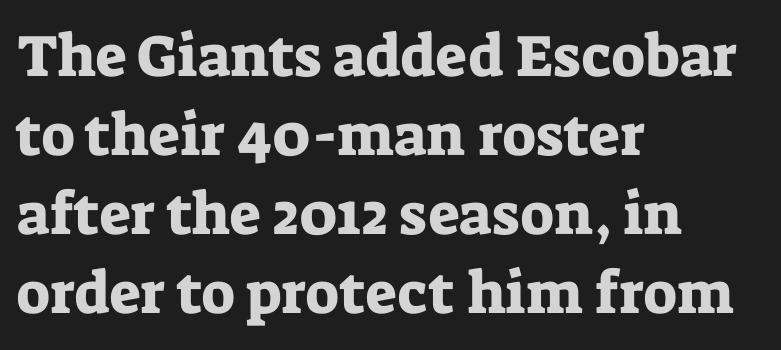
Q: Is the text italic (slanted)? A: No, it is upright.
Q: Is the typeface a serif or a sans-serif typeface? A: Serif.
Q: Is the text underlined? A: No.
Q: How is the paragraph aligned? A: Left-aligned.
Q: Is the spacing between letters normal or unusually wide? A: Normal.
Q: Is the spacing between lines tight, normal or loose? A: Normal.
Q: Width (condensed, normal, or wide)? A: Normal.
Q: Stroke contrast? A: Low.
Q: x-height? A: Medium.
Q: Monospaced? A: No.
